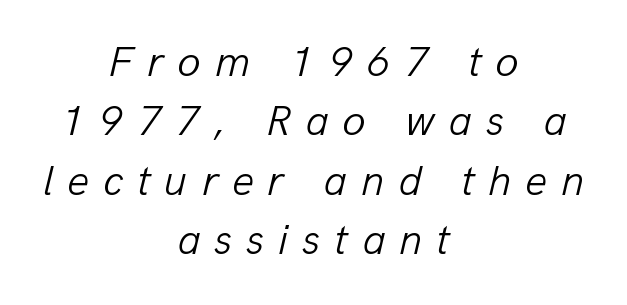
The letters advance in unequal steps, a hallmark of proportional type. Every row of glyphs is offset so its center matches the block's center. Quick note: underline off. Normally led — the rows are evenly, conventionally spaced. Unbolded letterforms with no extra heft. The letters are slanted; this is an italic face.
